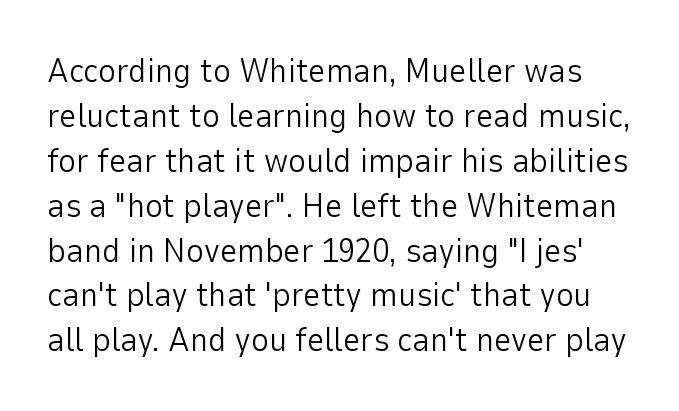
The image shows 34 px light sans-serif type, upright; set normal line spacing (1.32x), normal letter spacing, not underlined; low stroke contrast and a medium x-height.
